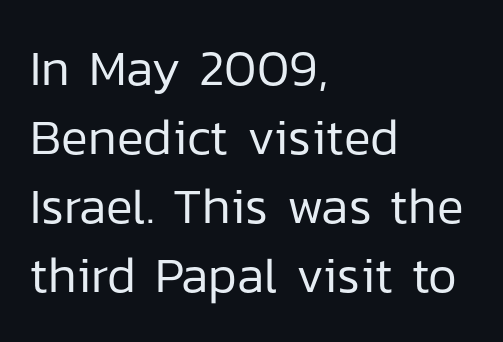
The image shows 50 px regular-weight sans-serif type, upright; set left-aligned, normal line spacing (1.38x), normal letter spacing, not underlined; low stroke contrast and a medium x-height.
